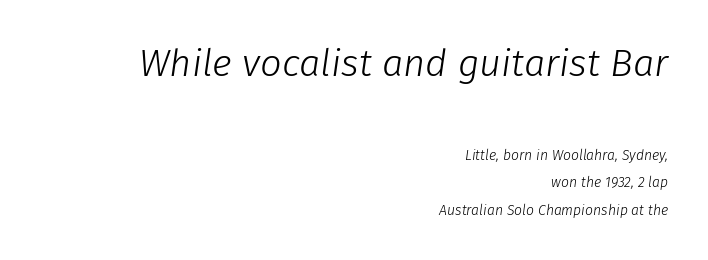
The image shows 38 px light type, italic (leaning right); set right-aligned, loose line spacing (1.98x), normal letter spacing, not underlined; the first (top) block is 2.71x larger; low stroke contrast and a medium x-height.
